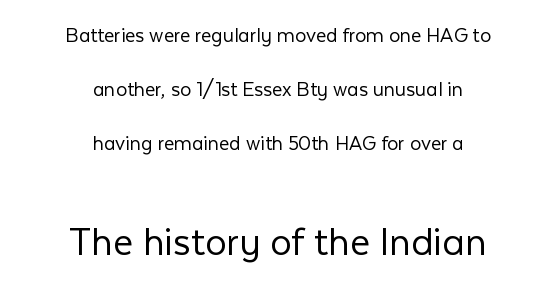
{"serif": "no", "italic": "no", "bold": "no", "weight": "light", "width": "normal", "stroke_contrast": "low", "x_height": "medium", "monospaced": "no", "underline": "no", "align": "center", "line_spacing": "loose", "line_spacing_ratio": 2.46, "letter_spacing": "normal", "letter_spacing_em": 0.0, "larger_block": "second", "size_ratio": 1.95, "glyph_px": 43}
